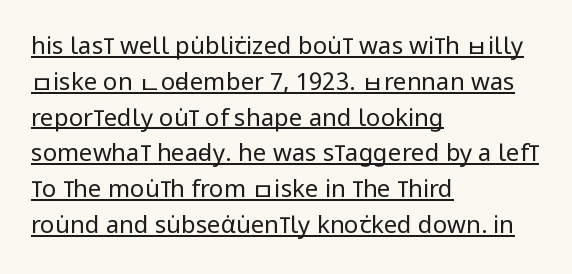
Q: Is the text bold? A: No.
Q: Is the text italic (slanted)? A: No, it is upright.
Q: Is the text underlined? A: Yes.
Q: How is the paragraph aligned? A: Left-aligned.
Q: Is the spacing between letters normal or unusually wide? A: Normal.
Q: Is the spacing between lines tight, normal or loose? A: Normal.
